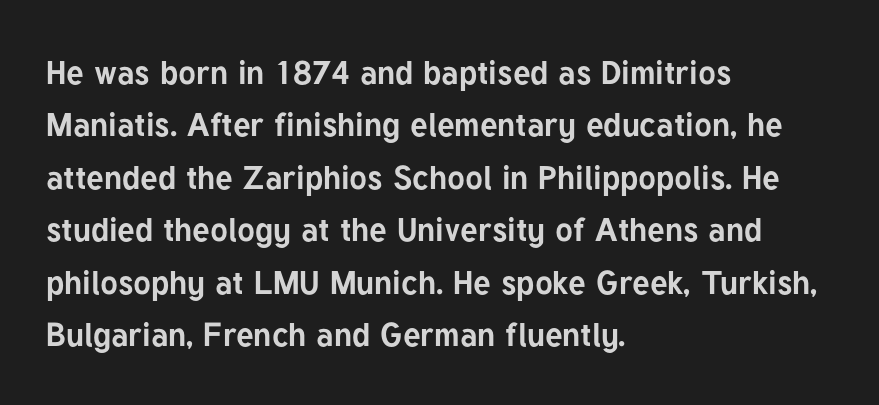
Q: Is the text bold? A: Yes.
Q: Is the text italic (slanted)? A: No, it is upright.
Q: Is the typeface a serif or a sans-serif typeface? A: Sans-serif.
Q: Is the text underlined? A: No.
Q: How is the paragraph aligned? A: Left-aligned.
Q: Is the spacing between letters normal or unusually wide? A: Normal.
Q: Is the spacing between lines tight, normal or loose? A: Normal.
Q: Width (condensed, normal, or wide)? A: Normal.
Q: Stroke contrast? A: Low.
Q: x-height? A: Medium.
Q: Monospaced? A: No.
